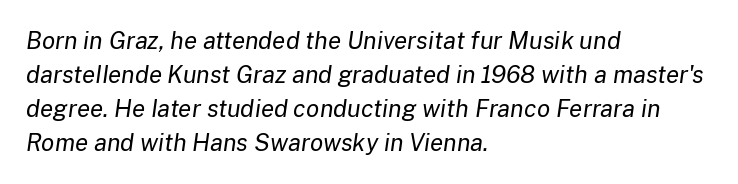
{"italic": "yes", "lean": "right", "slant_degrees": 8, "bold": "no", "underline": "no", "align": "left", "line_spacing": "normal", "line_spacing_ratio": 1.42, "letter_spacing": "normal", "letter_spacing_em": 0.0, "glyph_px": 24}
